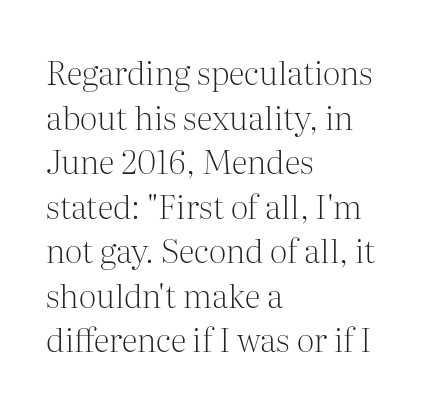
Q: Is the text bold? A: No.
Q: Is the text italic (slanted)? A: No, it is upright.
Q: Is the typeface a serif or a sans-serif typeface? A: Serif.
Q: Is the text underlined? A: No.
Q: How is the paragraph aligned? A: Left-aligned.
Q: Is the spacing between letters normal or unusually wide? A: Normal.
Q: Is the spacing between lines tight, normal or loose? A: Normal.
Q: Width (condensed, normal, or wide)? A: Normal.
Q: Stroke contrast? A: Medium.
Q: x-height? A: Medium.
Q: Monospaced? A: No.
